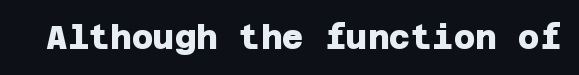
Descender tails drop into unmarked territory. The rendering shows plain stroke endings on the letterforms — a sans-serif design. The typesetting leans heavy: a genuine bold. The gaps between neighbouring characters are ordinary and unremarkable.
